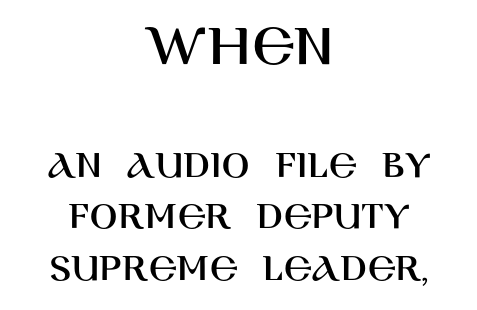
{"serif": "no", "italic": "no", "width": "normal", "stroke_contrast": "high", "x_height": "large", "monospaced": "no", "underline": "no", "align": "center", "line_spacing": "normal", "line_spacing_ratio": 1.26, "letter_spacing": "normal", "letter_spacing_em": 0.0, "larger_block": "first", "size_ratio": 1.51, "glyph_px": 62}
